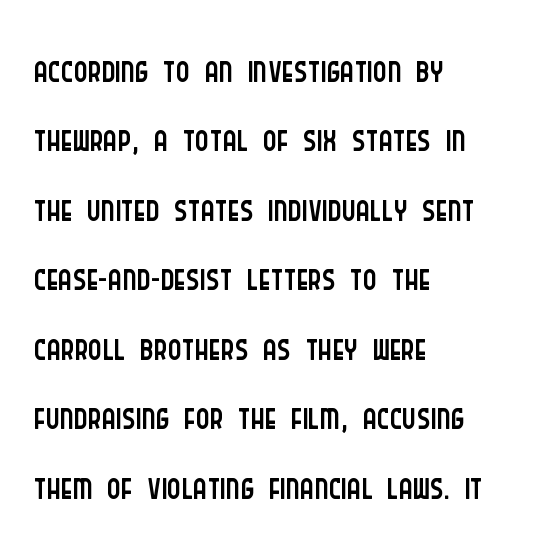
Q: Is the text bold? A: No.
Q: Is the text italic (slanted)? A: No, it is upright.
Q: Is the typeface a serif or a sans-serif typeface? A: Sans-serif.
Q: Is the text underlined? A: No.
Q: How is the paragraph aligned? A: Left-aligned.
Q: Is the spacing between letters normal or unusually wide? A: Normal.
Q: Is the spacing between lines tight, normal or loose? A: Normal.
Q: Width (condensed, normal, or wide)? A: Condensed.
Q: Stroke contrast? A: Low.
Q: x-height? A: Large.
Q: Monospaced? A: No.
